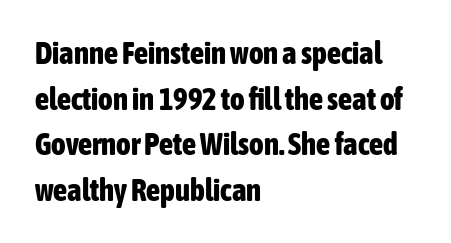
The image shows 31 px bold, condensed sans-serif type, upright; set left-aligned, normal line spacing (1.47x), normal letter spacing, not underlined; low stroke contrast and a medium x-height.
